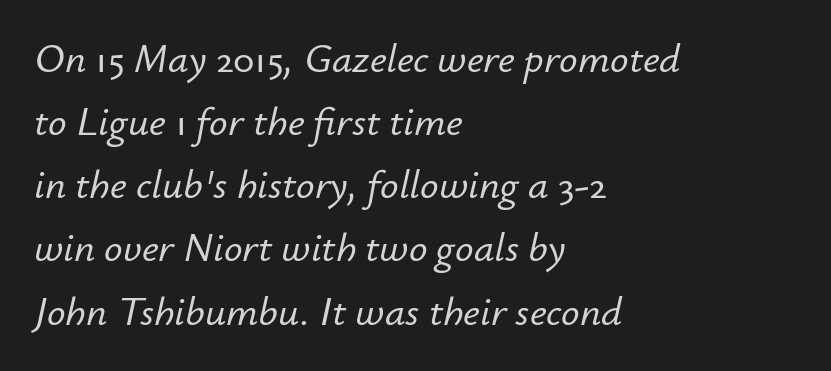
The type is set solid horizontally, with unmodified tracking. Plain, unruled lines of type. If you measured baseline to baseline, you'd find a middling distance. Characters are canted at an angle relative to the baseline's perpendicular. Think of a printed novel: that variable character pitch is what you see here.
